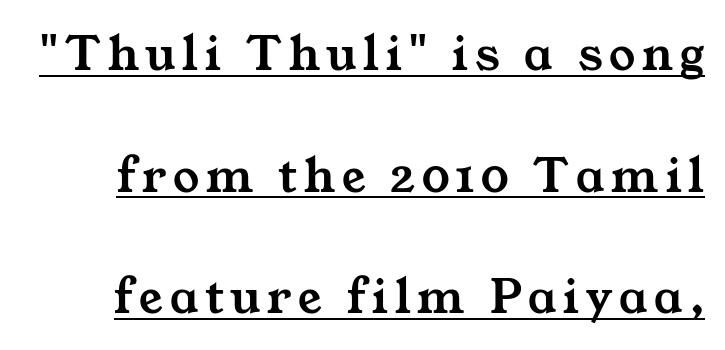
Horizontal bands of white between lines are thick stripes. Note: serifs present on the glyphs. Here the designer chose a conventional face with non-uniform glyph widths. You can see a thin bar hugging the bottom of the glyphs.
